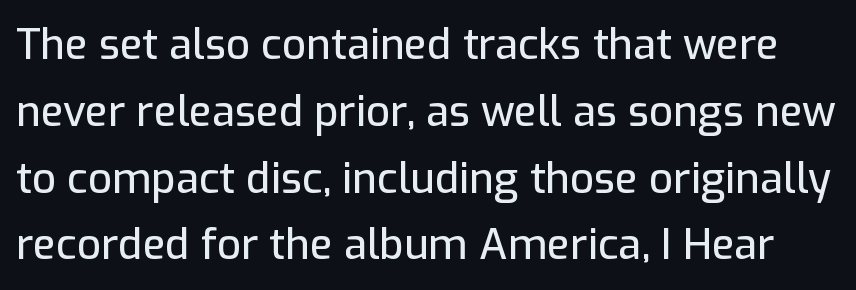
{"serif": "no", "italic": "no", "width": "normal", "stroke_contrast": "low", "x_height": "medium", "monospaced": "no", "underline": "no", "line_spacing": "normal", "line_spacing_ratio": 1.59, "letter_spacing": "normal", "letter_spacing_em": 0.0, "glyph_px": 42}
